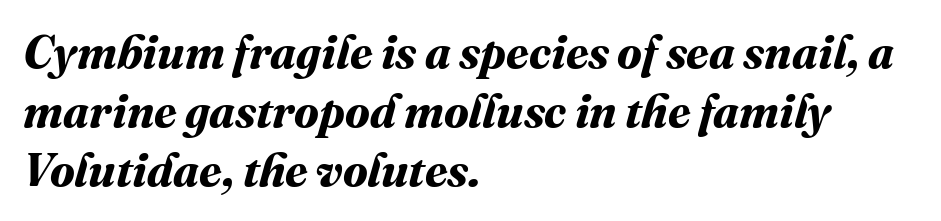
{"bold": "yes", "weight": "bold", "width": "normal", "stroke_contrast": "medium", "x_height": "medium", "monospaced": "no", "underline": "no", "align": "left", "line_spacing": "normal", "line_spacing_ratio": 1.28, "letter_spacing": "normal", "letter_spacing_em": 0.0, "glyph_px": 46}
